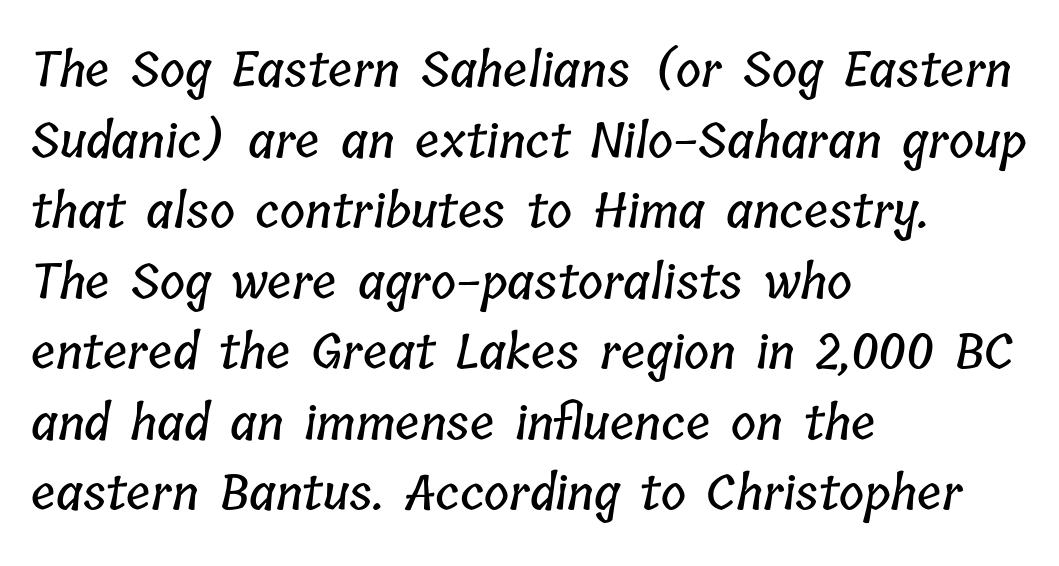
Compared with a centered layout, this one pins lines to the left instead. Only glyphs here, with clear space below each row. A typesetter would call this leading conventional body-copy spacing. Between one letter and the next there's only the usual sliver of space. These lines are rendered in a variable-pitch font.
